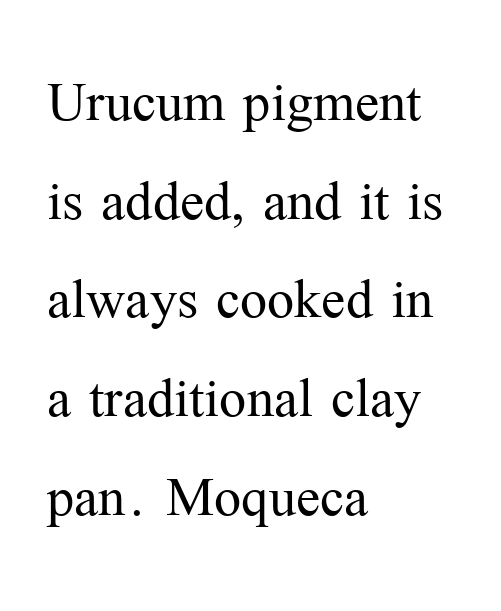
{"serif": "yes", "italic": "no", "bold": "no", "weight": "light", "width": "normal", "stroke_contrast": "medium", "x_height": "medium", "monospaced": "no", "underline": "no", "align": "left", "line_spacing": "normal", "line_spacing_ratio": 1.37, "letter_spacing": "normal", "letter_spacing_em": 0.0, "glyph_px": 72}
